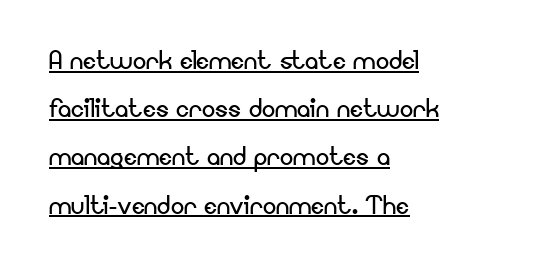
Looks like someone drew a line under every word here. Posture: straight, roman, zero tilt. A student would call this left alignment; a typographer would say flush left, rag right. The characters are drawn with everyday or finer stroke widths. The letters advance in unequal steps, a hallmark of proportional type. Does the type have serifs? No, each stem ends abruptly.
